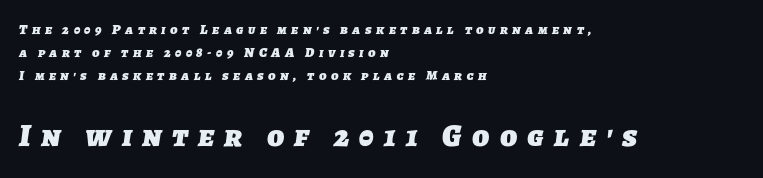
The lower block of text is set noticeably larger than the block above it. Strong, thick strokes mark this as bold type. The passage shown has open, widely tracked lettering throughout. Rule under the text: the space is simply empty. Varying glyph widths throughout — classic text-font behaviour.
